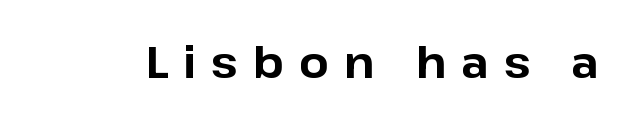
The image shows 43 px bold sans-serif type, upright; set unusually wide letter spacing (+0.35 em), not underlined; low stroke contrast and a medium x-height.
